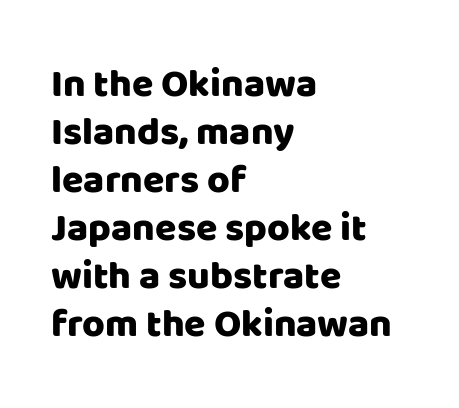
{"serif": "no", "italic": "no", "width": "normal", "stroke_contrast": "low", "x_height": "large", "monospaced": "no", "underline": "no", "align": "left", "line_spacing_ratio": 1.23, "letter_spacing": "normal", "letter_spacing_em": 0.0, "glyph_px": 39}
